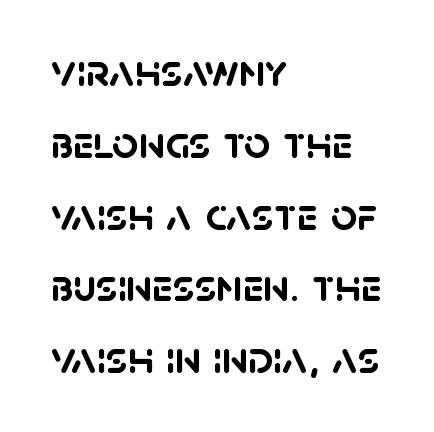
{"serif": "no", "bold": "yes", "weight": "semibold", "width": "normal", "stroke_contrast": "low", "x_height": "large", "monospaced": "no", "underline": "no", "align": "left", "line_spacing": "normal", "line_spacing_ratio": 1.56, "letter_spacing": "normal", "letter_spacing_em": 0.0, "glyph_px": 46}
